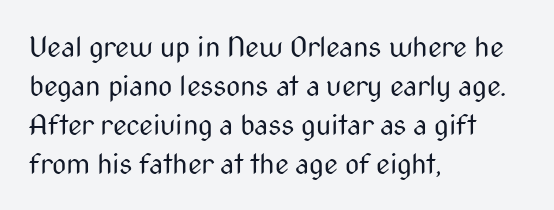
Leading matches the norm, producing a regular column. Honestly, there is no underline to notice here at all. Unlike italic type, these characters show no tilt at all. Heft: none added — not bold. Think of a printed novel: that variable character pitch is what you see here. This rendering leaves character spacing at its baseline value.
